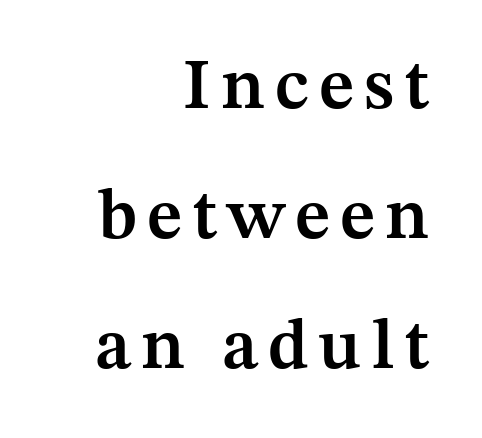
Q: Is the text bold? A: Semi-bold.
Q: Is the text italic (slanted)? A: No, it is upright.
Q: Is the typeface a serif or a sans-serif typeface? A: Serif.
Q: Is the text underlined? A: No.
Q: How is the paragraph aligned? A: Right-aligned.
Q: Width (condensed, normal, or wide)? A: Normal.
Q: Stroke contrast? A: Medium.
Q: x-height? A: Medium.
Q: Monospaced? A: No.
